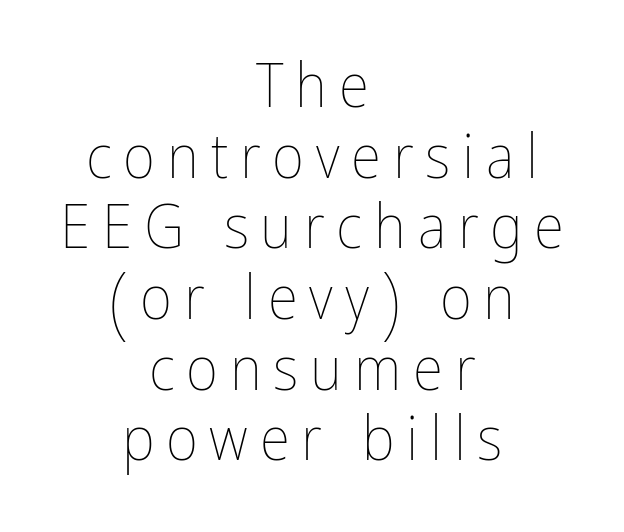
The image shows 62 px thin, condensed type, upright; set centered, tight line spacing (1.14x), not underlined; low stroke contrast and a medium x-height.
